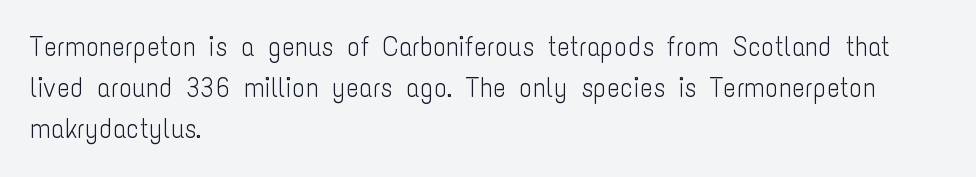
On a weight scale, this lands at 450 or below. The passage shown has conventional tracking throughout. A normal amount of white space separates one row of letters from the next. The rag falls on the right side of this text block.
